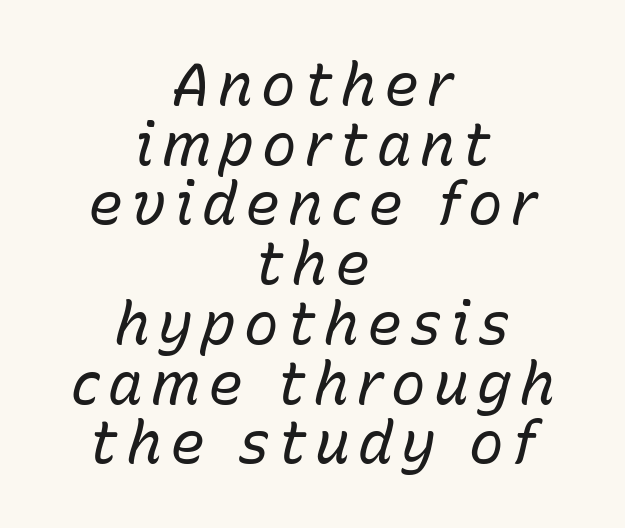
Q: Is the text bold? A: No.
Q: Is the text italic (slanted)? A: Yes, it leans right by about 15 degrees.
Q: Is the text underlined? A: No.
Q: How is the paragraph aligned? A: Centered.
Q: Is the spacing between lines tight, normal or loose? A: Tight.
Q: Width (condensed, normal, or wide)? A: Normal.
Q: Stroke contrast? A: Low.
Q: x-height? A: Medium.
Q: Monospaced? A: No.
